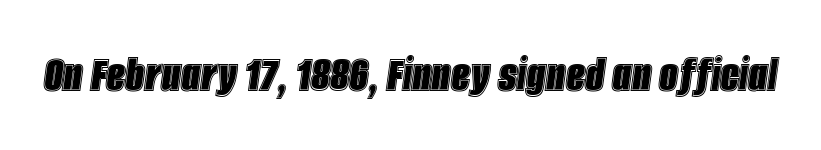
You could not count columns in this text — the font is proportionally spaced. Words float on clear page, feet unadorned. The rendering applies a slant to the glyphs. Glyph-to-glyph distance matches everyday printed text.
